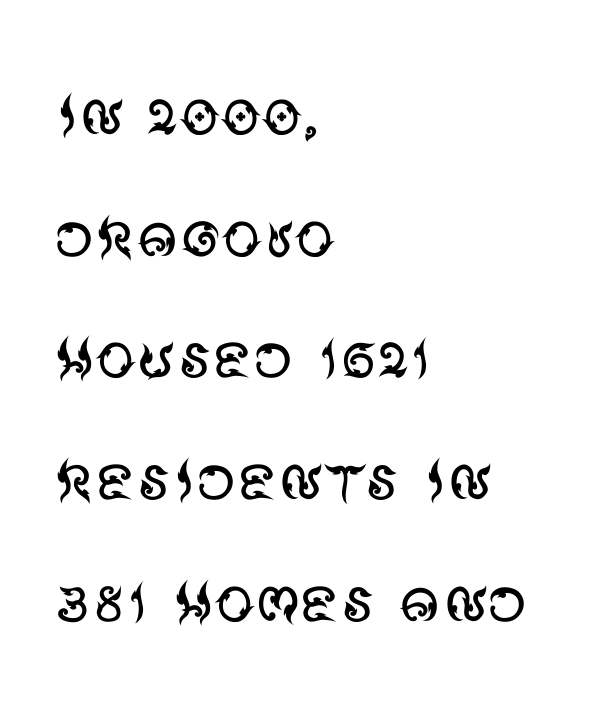
{"serif": "no", "italic": "no", "bold": "no", "weight": "regular", "width": "normal", "stroke_contrast": "medium", "x_height": "large", "monospaced": "no", "underline": "no", "align": "left", "line_spacing": "normal", "line_spacing_ratio": 1.54, "letter_spacing": "normal", "letter_spacing_em": 0.0, "glyph_px": 79}
